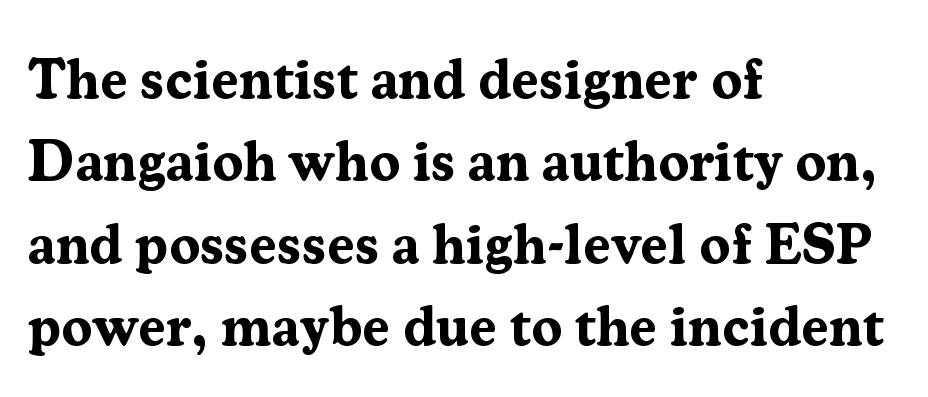
{"serif": "yes", "italic": "no", "bold": "yes", "weight": "bold", "width": "normal", "stroke_contrast": "medium", "x_height": "medium", "monospaced": "no", "underline": "no", "align": "left", "line_spacing": "normal", "line_spacing_ratio": 1.47, "letter_spacing": "normal", "letter_spacing_em": 0.0, "glyph_px": 56}
